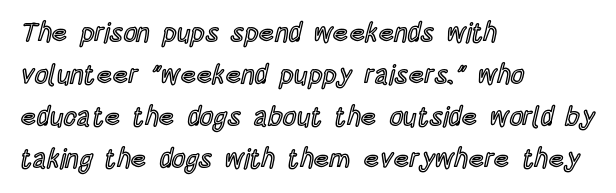
{"underline": "no", "align": "left", "line_spacing": "normal", "line_spacing_ratio": 1.56, "letter_spacing": "normal", "letter_spacing_em": 0.0, "glyph_px": 27}
